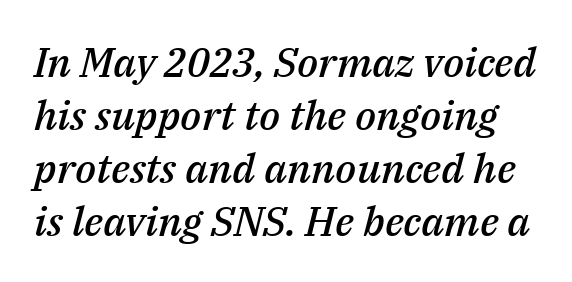
{"italic": "yes", "lean": "right", "slant_degrees": 14, "bold": "semi", "weight": "semibold", "width": "normal", "stroke_contrast": "medium", "x_height": "medium", "monospaced": "no", "underline": "no", "line_spacing": "normal", "line_spacing_ratio": 1.29, "letter_spacing": "normal", "letter_spacing_em": 0.0, "glyph_px": 41}
